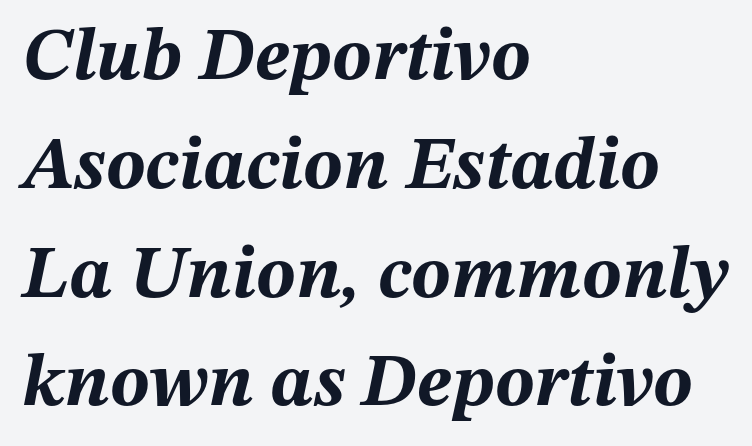
Anything drawn beneath the words? Only blank space. Thick stems and heavy bowls — unmistakably bold. In terms of posture, this sample is oblique. The setting favours the left margin, as ordinary paragraphs usually do.
